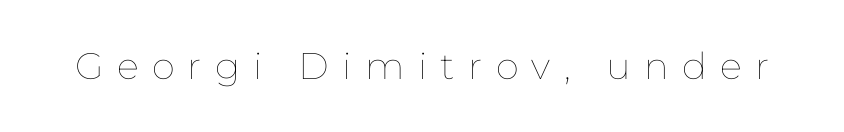
Q: Is the text bold? A: No.
Q: Is the text italic (slanted)? A: No, it is upright.
Q: Is the text underlined? A: No.
Q: Is the spacing between letters normal or unusually wide? A: Unusually wide.
Q: Width (condensed, normal, or wide)? A: Normal.
Q: Stroke contrast? A: Low.
Q: x-height? A: Medium.
Q: Monospaced? A: No.
